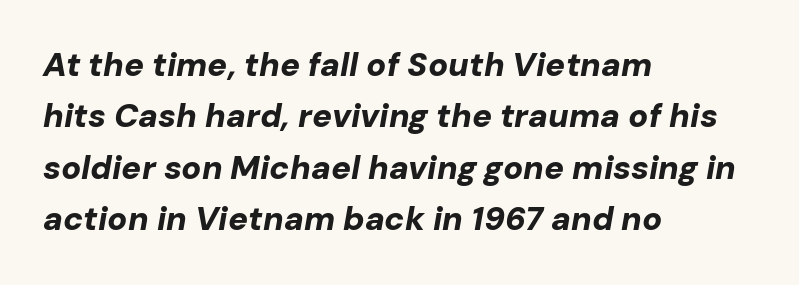
In CSS terms this would be text-align: left. Here the designer chose a conventional face with non-uniform glyph widths. Words float on clear page, feet unadorned. The block of text has a typical density, with ordinary space between rows. A typesetter would mark this as italic. There is no visible air inserted between adjacent glyphs.
